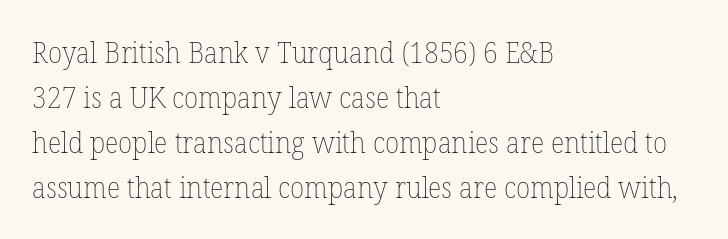
The image shows 29 px thin type, upright; set left-aligned, normal line spacing (1.55x), normal letter spacing, not underlined; low stroke contrast and a medium x-height.
